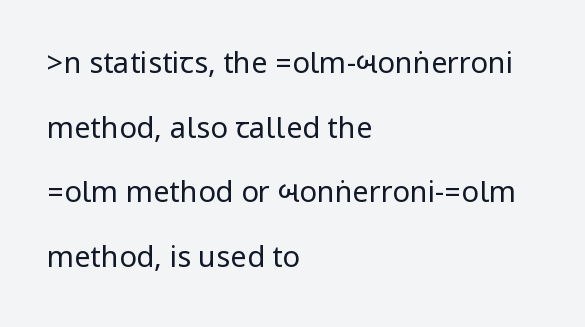
Q: Is the text bold? A: No.
Q: Is the text italic (slanted)? A: No, it is upright.
Q: Is the typeface a serif or a sans-serif typeface? A: Sans-serif.
Q: Is the text underlined? A: No.
Q: How is the paragraph aligned? A: Left-aligned.
Q: Is the spacing between letters normal or unusually wide? A: Normal.
Q: Is the spacing between lines tight, normal or loose? A: Loose.
Q: Width (condensed, normal, or wide)? A: Condensed.
Q: Stroke contrast? A: Low.
